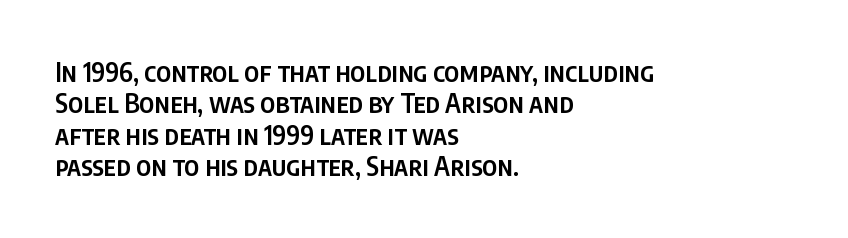
Here the glyphs are tracked normally, forming tight word shapes. Posture: vertical. Quick note: underline off. In CSS terms this would be text-align: left. This is moderately heavy type, rendered in semibold.
